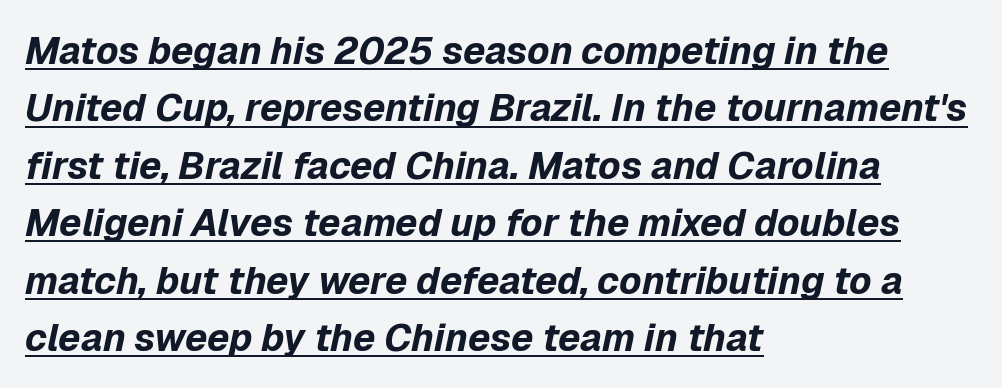
{"italic": "yes", "lean": "right", "slant_degrees": 12, "bold": "yes", "weight": "bold", "width": "normal", "stroke_contrast": "low", "x_height": "medium", "monospaced": "no", "underline": "yes", "align": "left", "line_spacing": "normal", "line_spacing_ratio": 1.51, "letter_spacing": "normal", "letter_spacing_em": 0.0, "glyph_px": 38}
